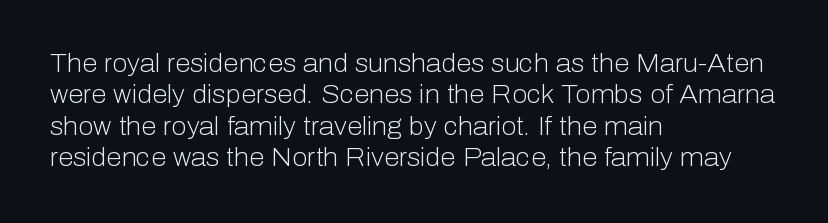
Q: Is the text bold? A: No.
Q: Is the text italic (slanted)? A: No, it is upright.
Q: Is the text underlined? A: No.
Q: How is the paragraph aligned? A: Left-aligned.
Q: Is the spacing between letters normal or unusually wide? A: Normal.
Q: Is the spacing between lines tight, normal or loose? A: Normal.
